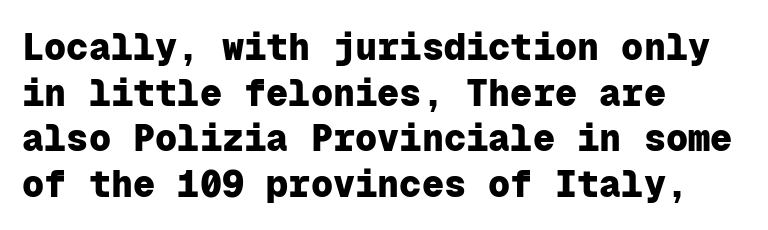
Q: Is the text bold? A: Yes.
Q: Is the text italic (slanted)? A: No, it is upright.
Q: Is the typeface a serif or a sans-serif typeface? A: Sans-serif.
Q: Is the text underlined? A: No.
Q: How is the paragraph aligned? A: Left-aligned.
Q: Is the spacing between letters normal or unusually wide? A: Normal.
Q: Width (condensed, normal, or wide)? A: Normal.
Q: Stroke contrast? A: Low.
Q: x-height? A: Medium.
Q: Monospaced? A: Yes.
